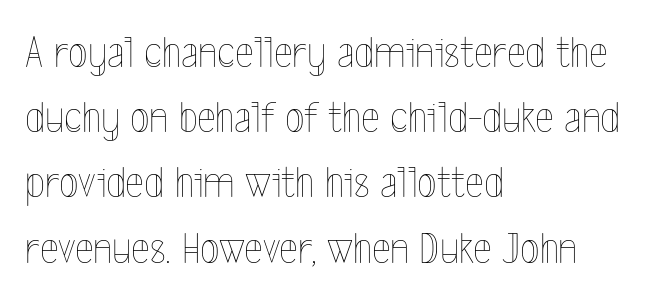
The image shows 45 px thin, condensed type, upright; set left-aligned, normal line spacing (1.45x), normal letter spacing, not underlined; a medium x-height.
